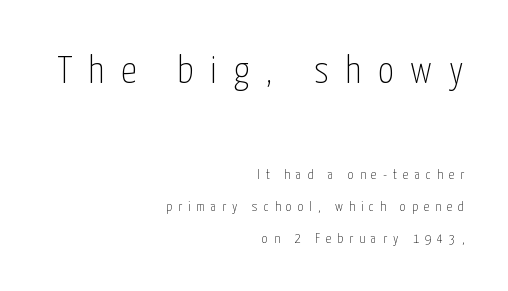
Q: Is the text bold? A: No.
Q: Is the text italic (slanted)? A: No, it is upright.
Q: Is the typeface a serif or a sans-serif typeface? A: Sans-serif.
Q: Is the text underlined? A: No.
Q: How is the paragraph aligned? A: Right-aligned.
Q: Is the spacing between letters normal or unusually wide? A: Unusually wide.
Q: Is the spacing between lines tight, normal or loose? A: Loose.
Q: Which block of text is set in a larger size, the first (top) or the second (bottom)? A: The first (top) one.
Q: Width (condensed, normal, or wide)? A: Condensed.
Q: Stroke contrast? A: Low.
Q: x-height? A: Medium.
Q: Monospaced? A: No.
